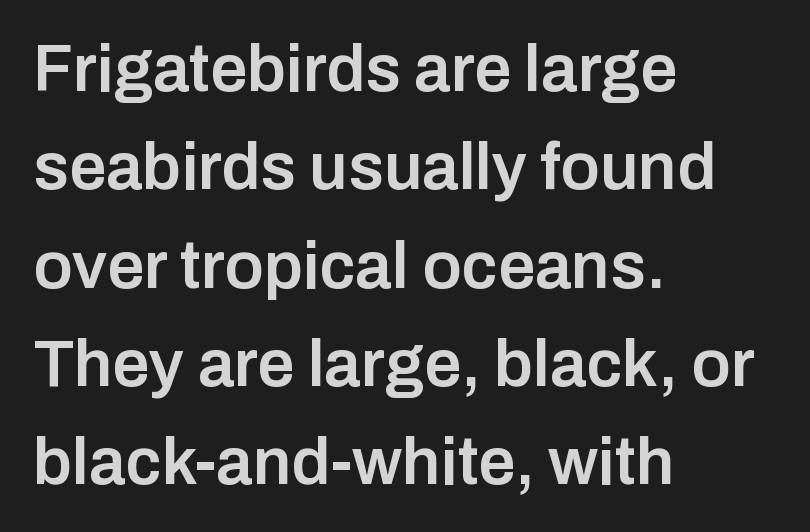
Posture: upright roman. The face used here is a sans, in the tradition of grotesques and geometrics. Moderately thickened strokes mark this as semibold type. Each letter keeps its own natural width here, so spacing adapts to shape.
